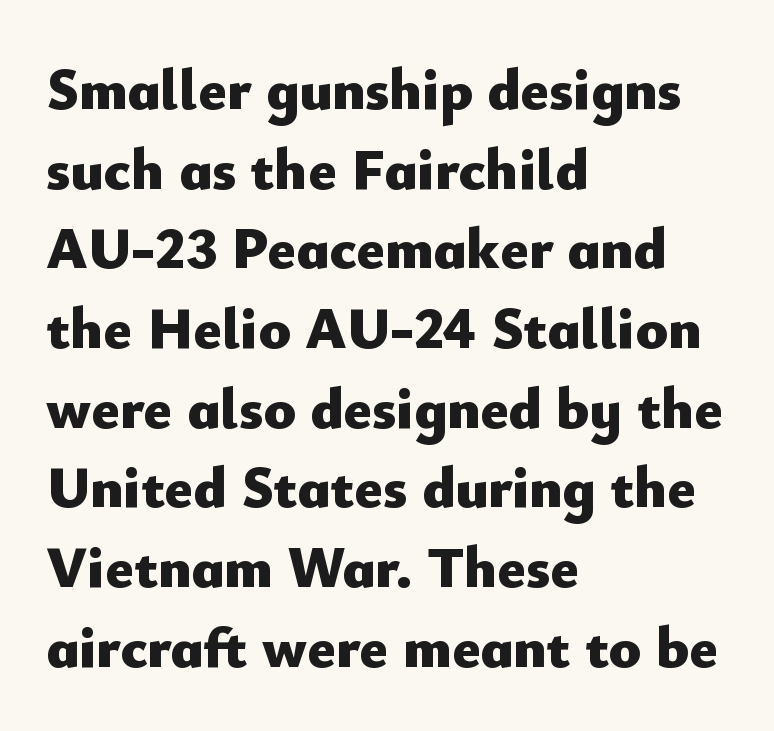
{"serif": "no", "italic": "no", "bold": "yes", "weight": "heavy", "width": "normal", "stroke_contrast": "low", "x_height": "small", "monospaced": "no", "underline": "no", "align": "left", "line_spacing": "normal", "line_spacing_ratio": 1.35, "letter_spacing": "normal", "letter_spacing_em": 0.0, "glyph_px": 59}
